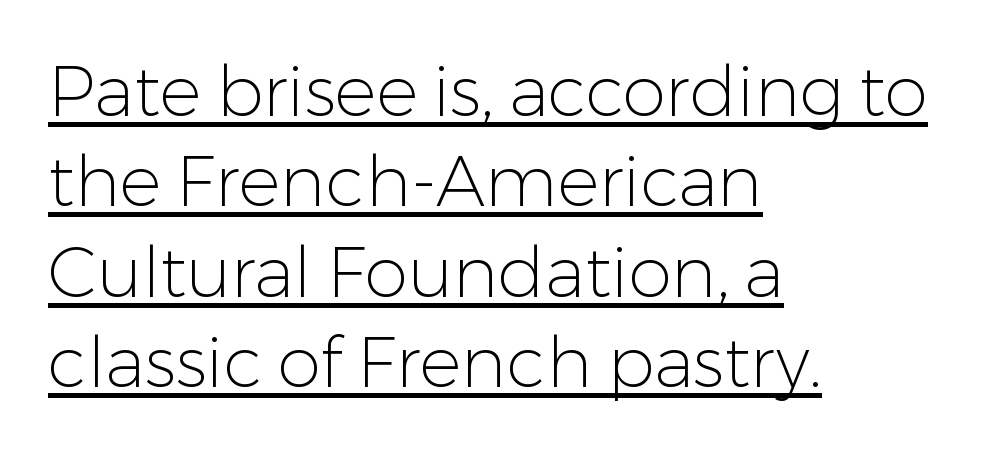
The face used here is a sans, in the tradition of grotesques and geometrics. Short note: letters normally spaced. Interline gaps are of average width in this sample. This sample has the flowing, uneven cadence of proportional lettering. It's the straight-up-and-down kind of type.
